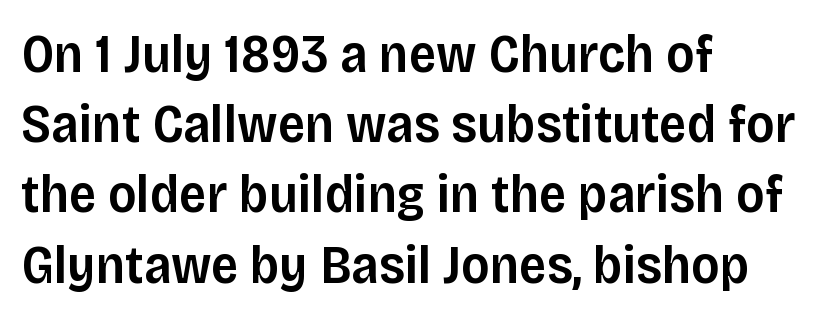
The image shows 54 px semibold sans-serif type, upright; set left-aligned, normal line spacing (1.3x), normal letter spacing, not underlined; low stroke contrast and a large x-height.
